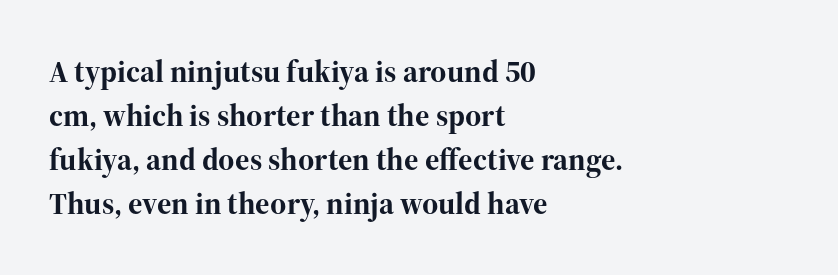
Q: Is the text bold? A: Yes.
Q: Is the text italic (slanted)? A: No, it is upright.
Q: Is the typeface a serif or a sans-serif typeface? A: Serif.
Q: Is the text underlined? A: No.
Q: How is the paragraph aligned? A: Left-aligned.
Q: Is the spacing between letters normal or unusually wide? A: Normal.
Q: Is the spacing between lines tight, normal or loose? A: Normal.
Q: Width (condensed, normal, or wide)? A: Normal.
Q: Stroke contrast? A: High.
Q: x-height? A: Medium.
Q: Monospaced? A: No.
